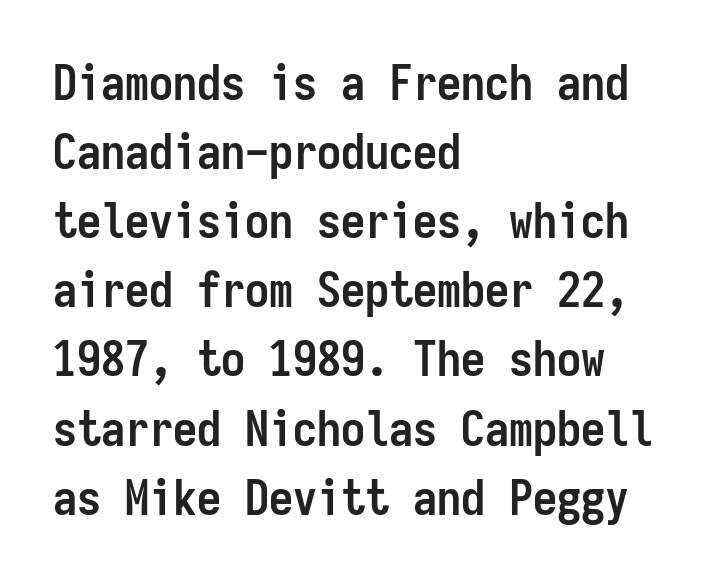
{"serif": "no", "italic": "no", "bold": "yes", "weight": "semibold", "width": "condensed", "stroke_contrast": "low", "x_height": "medium", "monospaced": "yes", "underline": "no", "align": "left", "line_spacing": "normal", "line_spacing_ratio": 1.44, "letter_spacing": "normal", "letter_spacing_em": 0.0, "glyph_px": 48}
